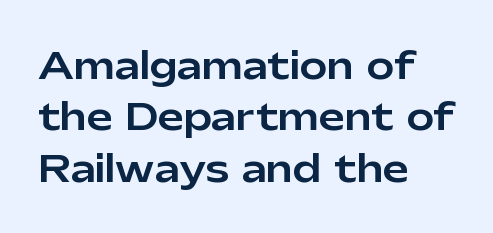
{"serif": "no", "italic": "no", "width": "normal", "stroke_contrast": "low", "x_height": "medium", "monospaced": "no", "underline": "no", "align": "left", "line_spacing": "normal", "line_spacing_ratio": 1.39, "letter_spacing": "normal", "letter_spacing_em": 0.0, "glyph_px": 37}
